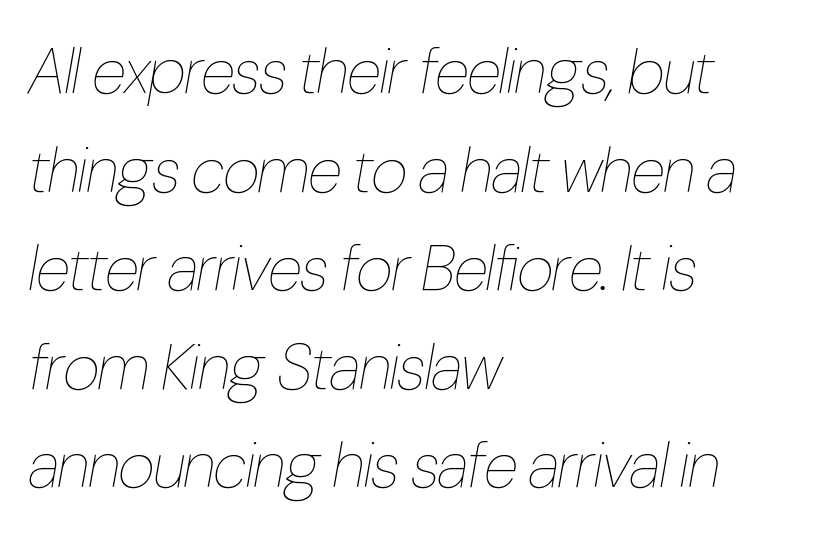
The setting favours the left margin, as ordinary paragraphs usually do. In terms of leading, this rendering sits right in the middle. Spacing verdict: proportional, widths tailored to each character. Stem width sits at or under what a default text font uses. Students, note that the glyphs here touch the page at normal intervals. The gap between lines stays unmarked.
